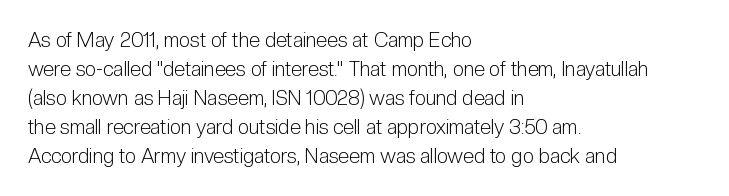
{"italic": "no", "bold": "no", "underline": "no", "align": "left", "line_spacing": "normal", "line_spacing_ratio": 1.45, "letter_spacing": "normal", "letter_spacing_em": 0.0, "glyph_px": 20}
